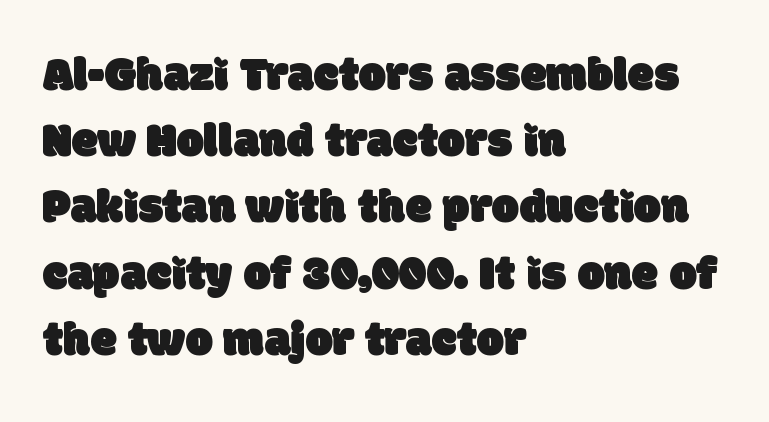
The image shows 48 px sans-serif type; set left-aligned, normal line spacing (1.38x), normal letter spacing, not underlined; low stroke contrast and a large x-height.
